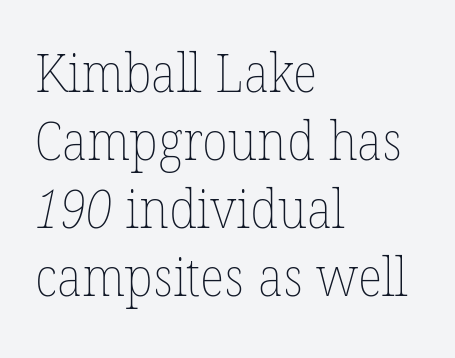
Q: Is the text bold? A: No.
Q: Is the text underlined? A: No.
Q: How is the paragraph aligned? A: Left-aligned.
Q: Is the spacing between letters normal or unusually wide? A: Normal.
Q: Is the spacing between lines tight, normal or loose? A: Normal.
Q: Width (condensed, normal, or wide)? A: Normal.
Q: Stroke contrast? A: Low.
Q: x-height? A: Medium.
Q: Monospaced? A: No.
